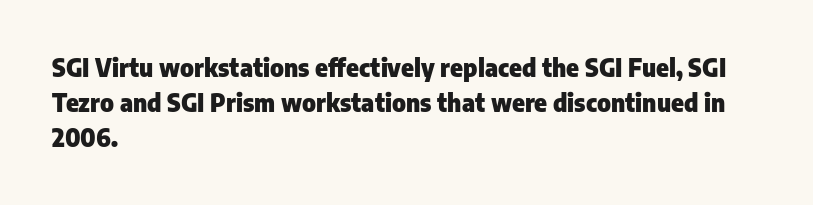
Q: Is the text bold? A: Yes.
Q: Is the text italic (slanted)? A: No, it is upright.
Q: Is the text underlined? A: No.
Q: How is the paragraph aligned? A: Left-aligned.
Q: Is the spacing between letters normal or unusually wide? A: Normal.
Q: Is the spacing between lines tight, normal or loose? A: Normal.
